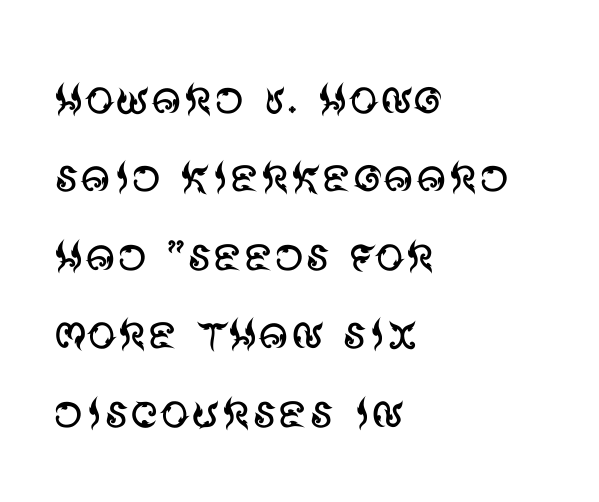
The image shows 59 px regular-weight sans-serif type, upright; set left-aligned, normal line spacing (1.33x), normal letter spacing, not underlined; medium stroke contrast and a large x-height.
